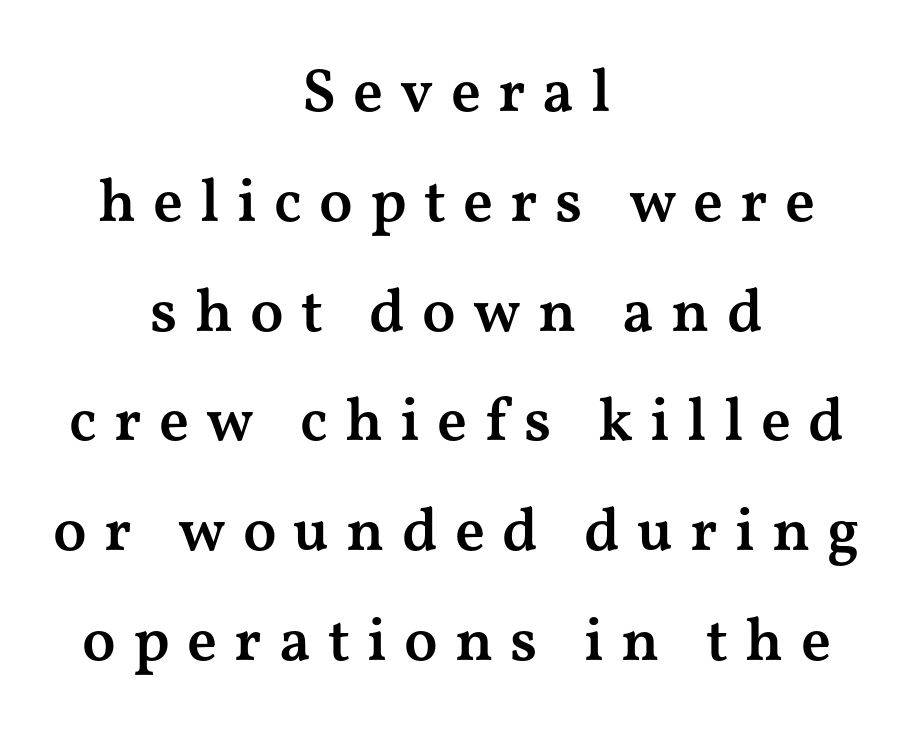
Q: Is the text bold? A: Semi-bold.
Q: Is the text italic (slanted)? A: No, it is upright.
Q: Is the typeface a serif or a sans-serif typeface? A: Serif.
Q: Is the text underlined? A: No.
Q: How is the paragraph aligned? A: Centered.
Q: Is the spacing between letters normal or unusually wide? A: Unusually wide.
Q: Width (condensed, normal, or wide)? A: Wide.
Q: Stroke contrast? A: Medium.
Q: x-height? A: Medium.
Q: Monospaced? A: No.
